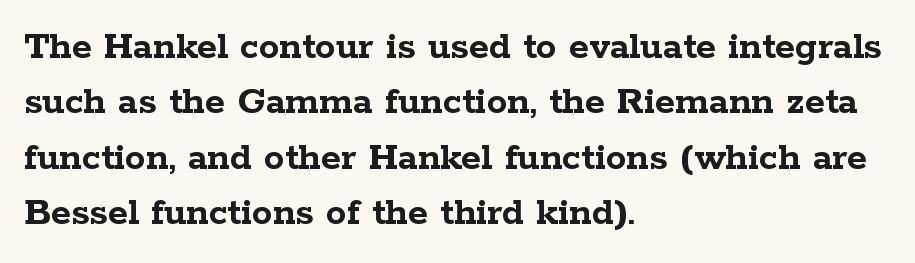
{"serif": "yes", "italic": "no", "bold": "yes", "weight": "semibold", "width": "wide", "stroke_contrast": "low", "x_height": "medium", "monospaced": "no", "underline": "no", "align": "left", "line_spacing": "normal", "line_spacing_ratio": 1.35, "letter_spacing": "normal", "letter_spacing_em": 0.0, "glyph_px": 41}
